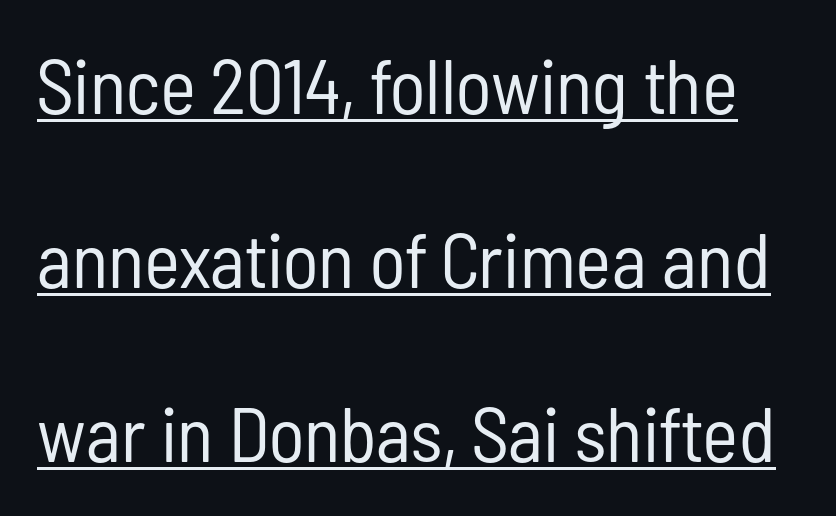
This rendering leaves character spacing at its baseline value. Check where the strokes stop: nothing finishes them off — pure sans. The rendering uses natural spacing where letterforms have individual widths. Caption: face not bold, strokes unweighted. The font's upright variant was chosen for this text.
